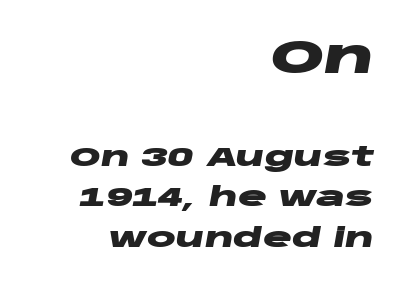
{"italic": "yes", "lean": "right", "slant_degrees": 10, "bold": "yes", "weight": "heavy", "width": "wide", "stroke_contrast": "low", "x_height": "large", "monospaced": "no", "underline": "no", "align": "right", "line_spacing": "normal", "line_spacing_ratio": 1.51, "letter_spacing": "normal", "letter_spacing_em": 0.0, "larger_block": "first", "size_ratio": 1.74, "glyph_px": 47}
